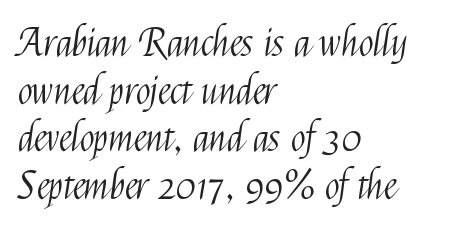
Weight: regular or lighter. Caption: multi-line text, flush left, ragged right. Bare-footed words on every line.
